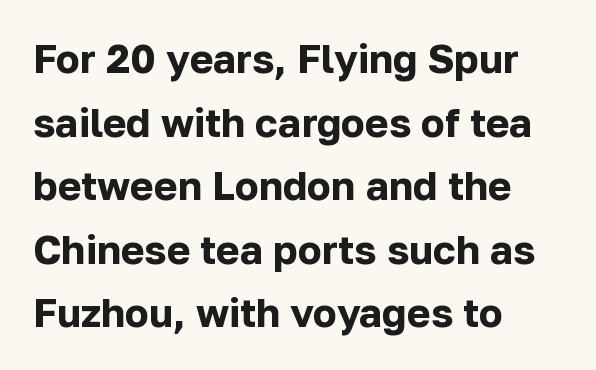
Decoration check: the copy has no underline. The sample has been set heavy, in full bold. Letter spacing: default. Upright lettering throughout.
